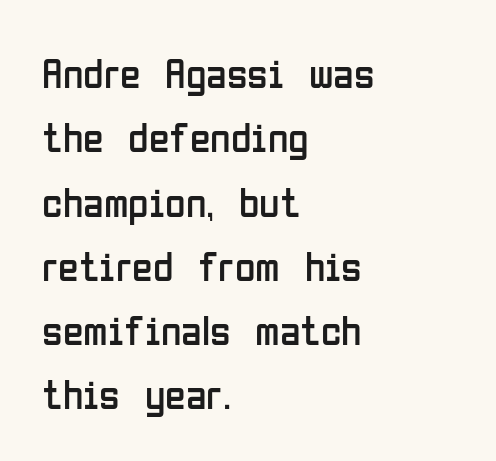
Successive baselines arrive at the customary interval. This is the regular roman posture of the typeface. The horizontal fit of the characters is conventional and even. Weight: in the light-to-regular range. Do the characters align in a grid? No, the font is proportional. Serifs: no, the terminals of the letterforms are clean.
